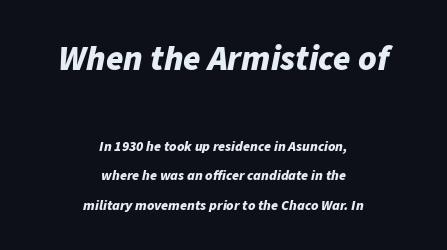
The image shows 35 px bold type, italic (leaning right); set centered, loose line spacing (2.11x), normal letter spacing, not underlined; the first (top) block is 2.5x larger; low stroke contrast and a medium x-height.
